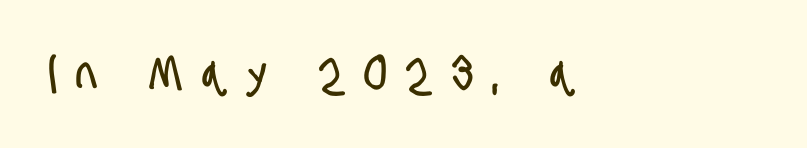
The image shows 50 px condensed sans-serif type; set left-aligned, unusually wide letter spacing (+0.39 em), not underlined; low stroke contrast and a large x-height.
